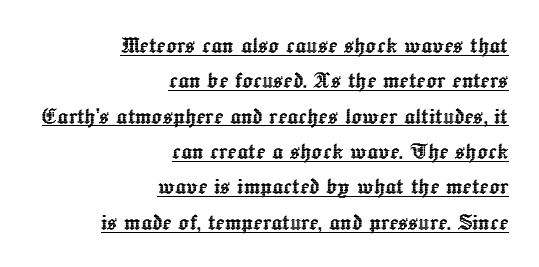
The image shows 27 px text type, upright; set right-aligned, normal line spacing (1.31x), normal letter spacing, underlined.
